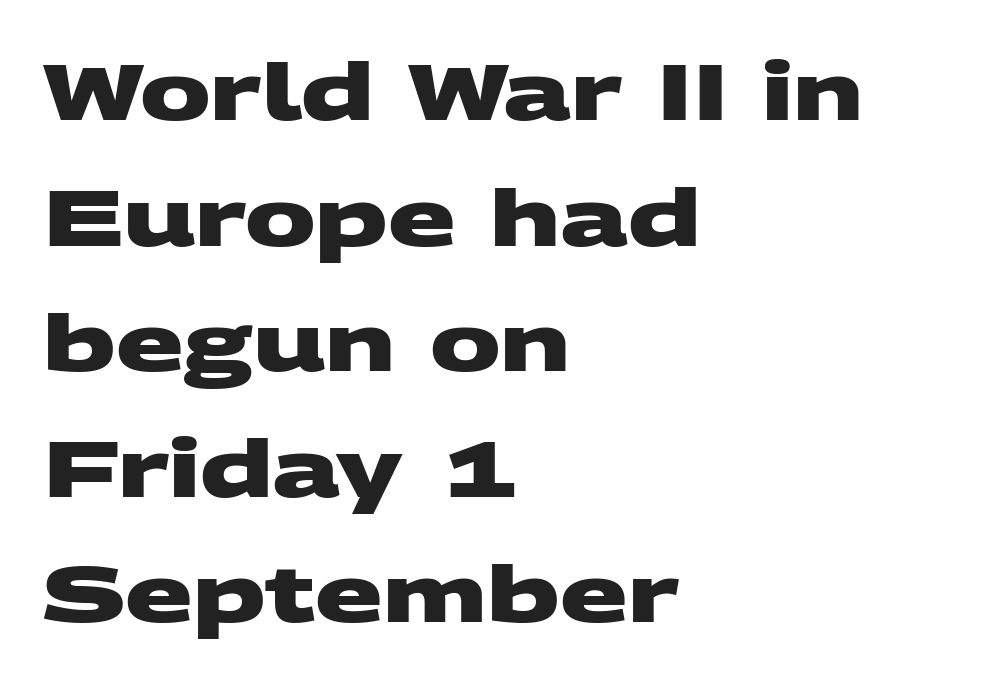
The image shows 79 px heavy, wide sans-serif type; set left-aligned, normal line spacing (1.59x), normal letter spacing, not underlined; medium stroke contrast and a large x-height.
